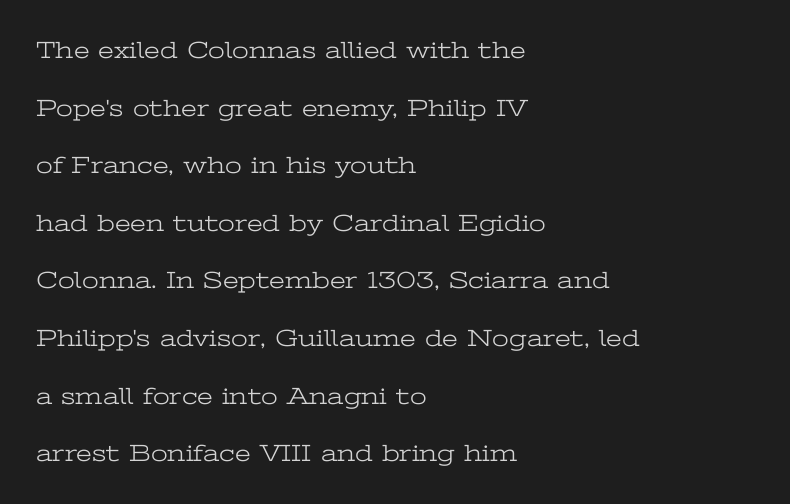
The image shows 24 px text type, upright; set left-aligned, loose line spacing (2.4x), normal letter spacing, not underlined.
